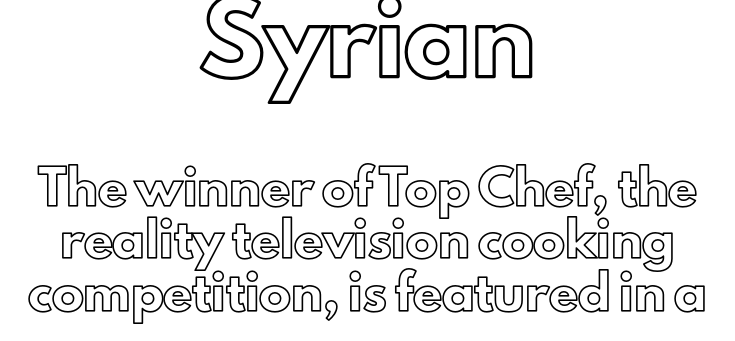
Q: Is the text italic (slanted)? A: No, it is upright.
Q: Is the text underlined? A: No.
Q: How is the paragraph aligned? A: Centered.
Q: Is the spacing between letters normal or unusually wide? A: Normal.
Q: Is the spacing between lines tight, normal or loose? A: Normal.
Q: Which block of text is set in a larger size, the first (top) or the second (bottom)? A: The first (top) one.
Q: Width (condensed, normal, or wide)? A: Normal.
Q: x-height? A: Small.
Q: Monospaced? A: No.
